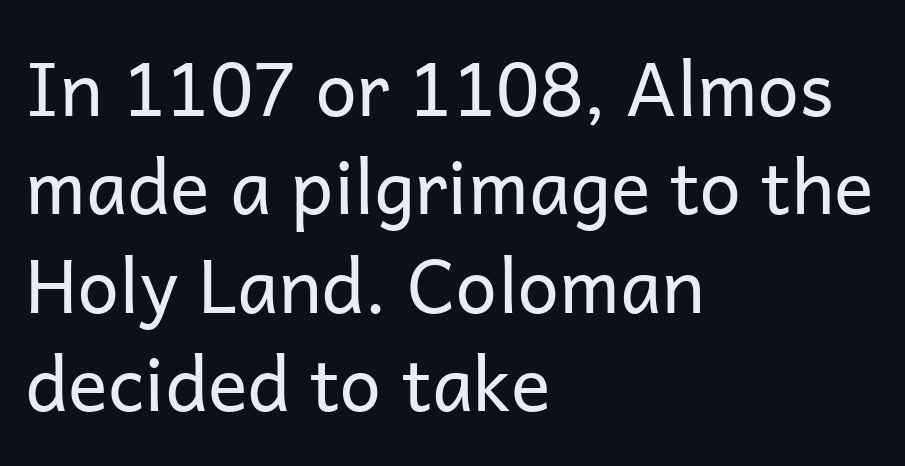
The image shows 74 px regular-weight sans-serif type, upright; set left-aligned, normal line spacing (1.33x), normal letter spacing, not underlined; low stroke contrast and a medium x-height.
